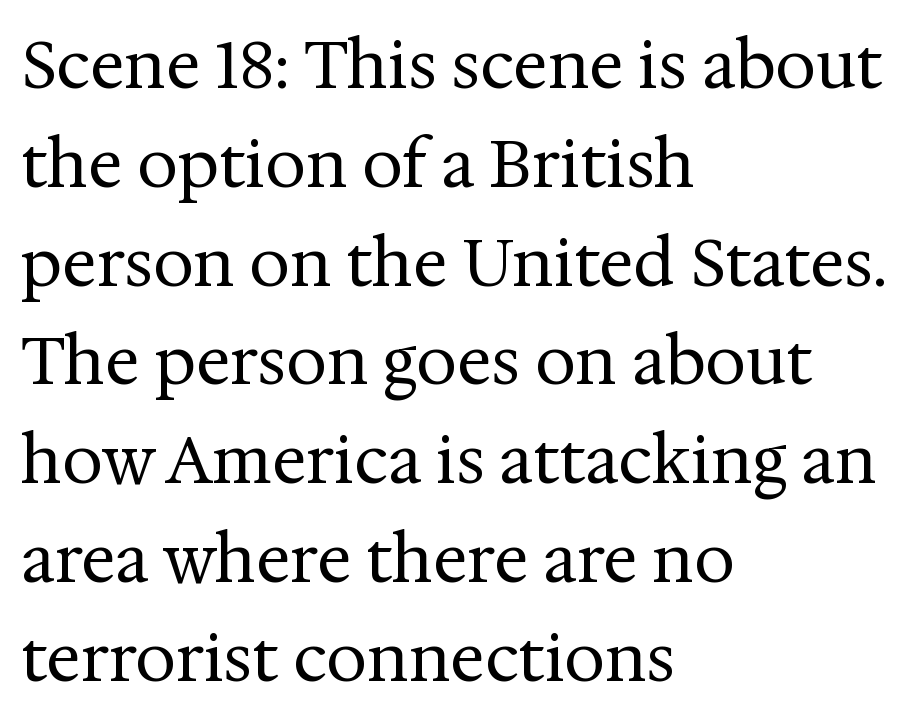
The image shows 65 px regular-weight serif type, upright; set left-aligned, normal line spacing (1.52x), normal letter spacing, not underlined; medium stroke contrast and a medium x-height.
